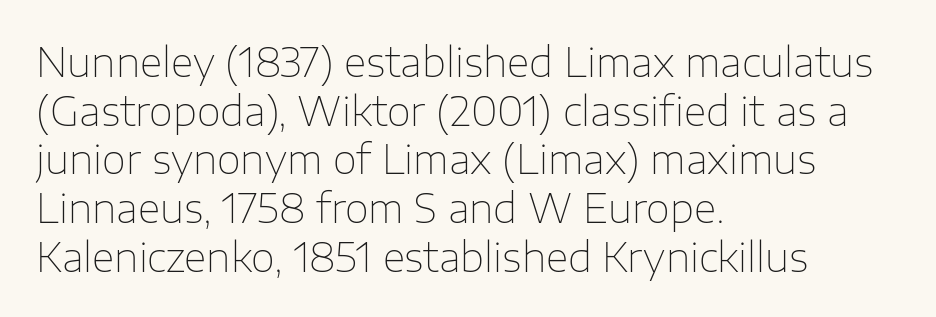
The image shows 39 px thin sans-serif type, upright; set left-aligned, normal line spacing (1.25x), normal letter spacing, not underlined; low stroke contrast and a medium x-height.
